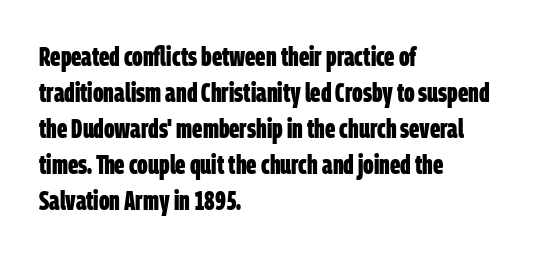
Check the space under the baseline: it is left empty. Does the leading feel generous? No, just average. Pretty heavy lettering here — definitely bold. These lines keep a tight, regular rhythm from letter to letter.
